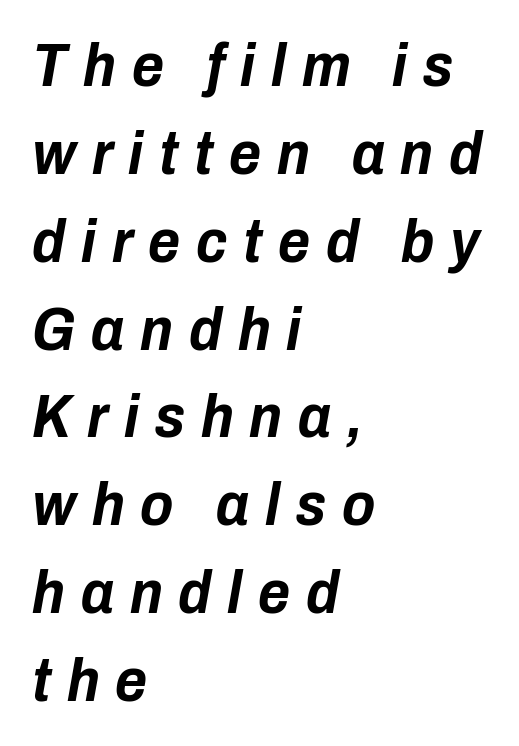
When letters slant like this, we call the style italic. The gaps between neighbouring characters are conspicuously large. Proportional: the letters do not fall into vertical columns. Students, this is bold: see how much ink each stroke carries. Decoration check: the copy has no underline. What's the leading like? Ordinary, nothing unusual.
